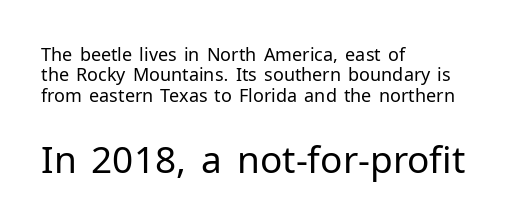
Q: Is the text bold? A: No.
Q: Is the text italic (slanted)? A: No, it is upright.
Q: Is the typeface a serif or a sans-serif typeface? A: Sans-serif.
Q: Is the text underlined? A: No.
Q: How is the paragraph aligned? A: Left-aligned.
Q: Is the spacing between letters normal or unusually wide? A: Normal.
Q: Is the spacing between lines tight, normal or loose? A: Tight.
Q: Which block of text is set in a larger size, the first (top) or the second (bottom)? A: The second (bottom) one.
Q: Width (condensed, normal, or wide)? A: Normal.
Q: Stroke contrast? A: Low.
Q: x-height? A: Medium.
Q: Monospaced? A: No.
